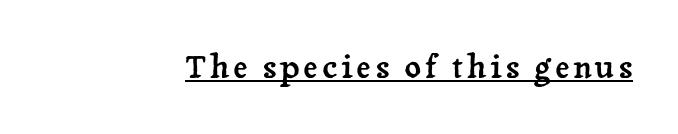
The image shows 32 px serif type, upright; set underlined; low stroke contrast and a medium x-height.
